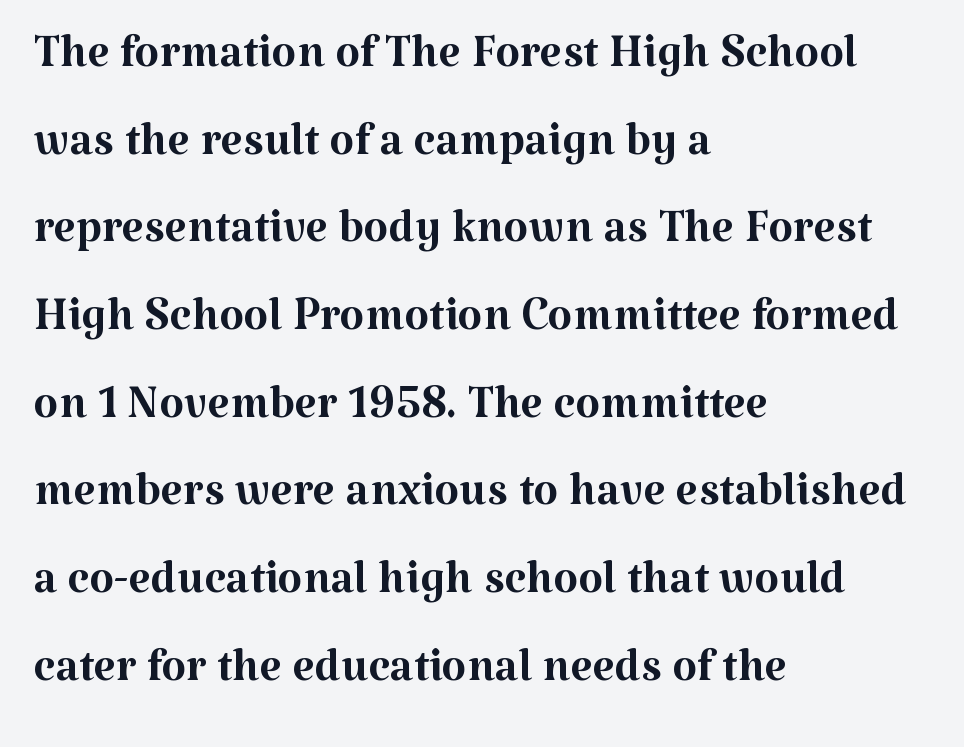
The lettering holds an erect, upright posture throughout. Summary of weight: not heavy and not bold. This sample is left-justified, so line endings fall wherever the words run out. Rows of type keep a routine distance in the vertical direction.
